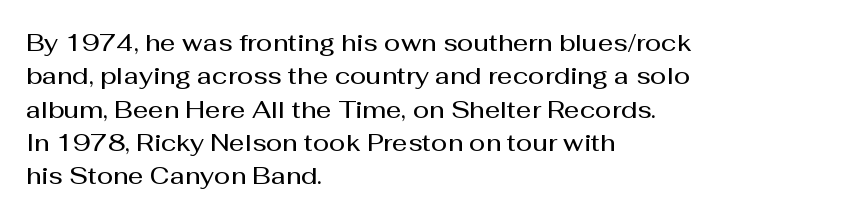
{"italic": "no", "bold": "semi", "underline": "no", "align": "left", "line_spacing": "normal", "line_spacing_ratio": 1.39, "letter_spacing": "normal", "letter_spacing_em": 0.0, "glyph_px": 24}
